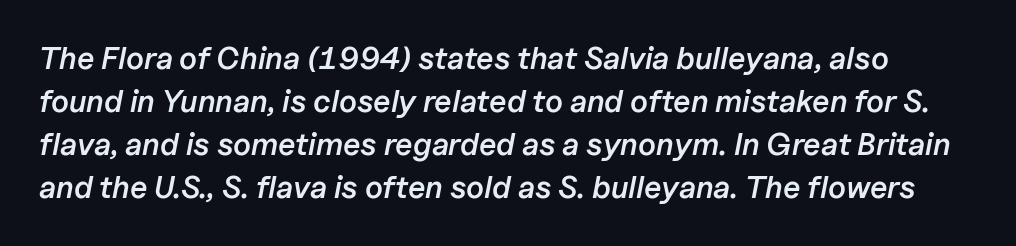
{"italic": "yes", "lean": "right", "slant_degrees": 11, "bold": "semi", "weight": "semibold", "width": "normal", "stroke_contrast": "low", "x_height": "medium", "monospaced": "no", "underline": "no", "line_spacing": "normal", "line_spacing_ratio": 1.39, "letter_spacing": "normal", "letter_spacing_em": 0.0, "glyph_px": 31}
